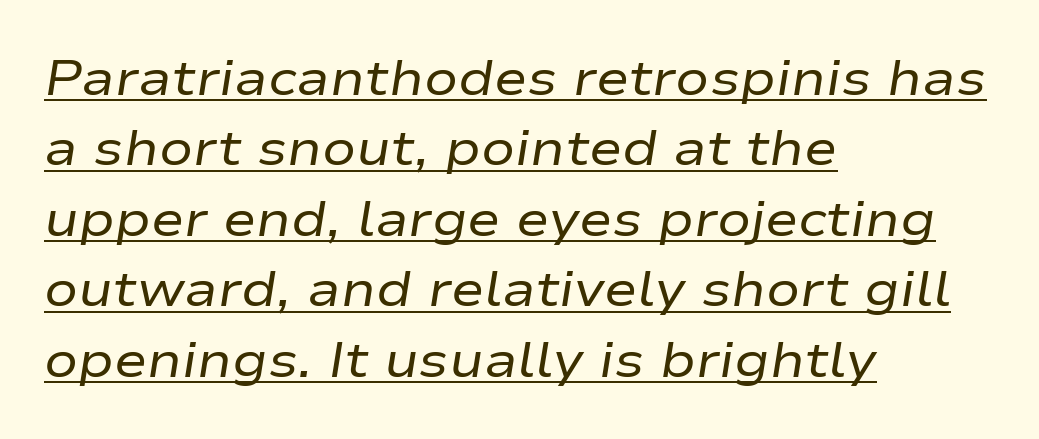
The image shows 50 px regular-weight, wide type, italic (leaning right); set left-aligned, normal line spacing (1.41x), normal letter spacing, underlined; low stroke contrast and a medium x-height.
